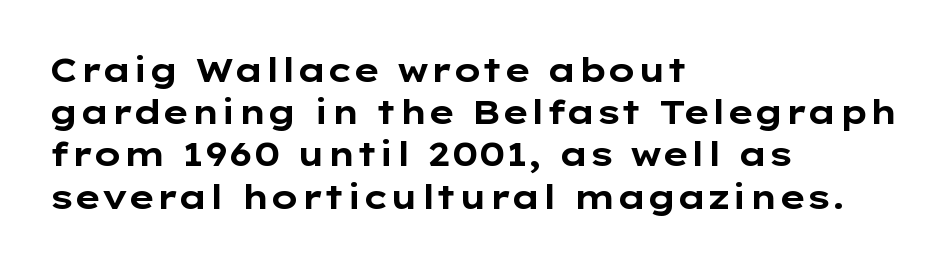
Q: Is the text bold? A: Yes.
Q: Is the text italic (slanted)? A: No, it is upright.
Q: Is the typeface a serif or a sans-serif typeface? A: Sans-serif.
Q: Is the text underlined? A: No.
Q: How is the paragraph aligned? A: Left-aligned.
Q: Is the spacing between letters normal or unusually wide? A: Normal.
Q: Is the spacing between lines tight, normal or loose? A: Normal.
Q: Width (condensed, normal, or wide)? A: Wide.
Q: Stroke contrast? A: Low.
Q: x-height? A: Medium.
Q: Monospaced? A: No.
